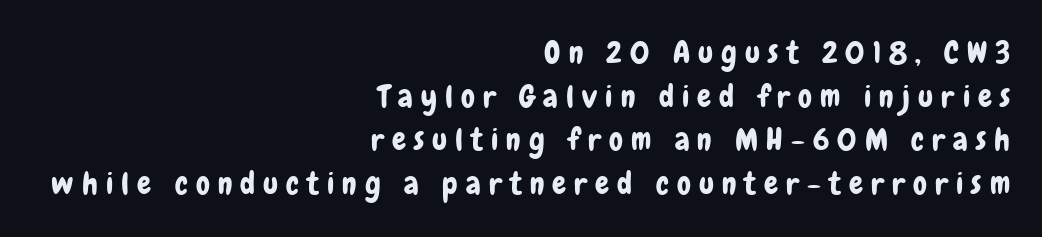
The image shows 31 px condensed sans-serif type, upright; set right-aligned, normal line spacing (1.41x), unusually wide letter spacing (+0.26 em), not underlined; low stroke contrast and a medium x-height.
